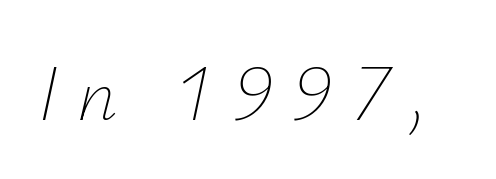
{"italic": "yes", "lean": "right", "slant_degrees": 12, "bold": "no", "weight": "thin", "width": "normal", "stroke_contrast": "low", "x_height": "small", "monospaced": "no", "underline": "no", "letter_spacing": "wide", "letter_spacing_em": 0.23, "glyph_px": 79}
